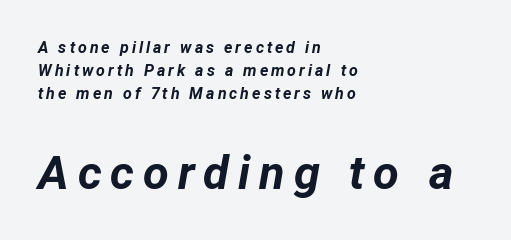
The image shows 47 px bold type, italic (leaning right); set left-aligned, normal line spacing (1.45x), not underlined; the second (bottom) block is 2.94x larger; low stroke contrast and a medium x-height.
